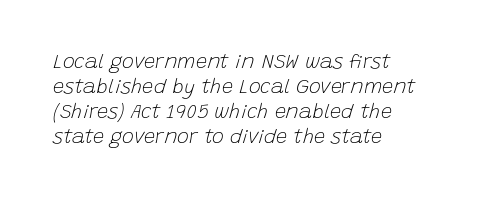
Q: Is the text bold? A: No.
Q: Is the text italic (slanted)? A: Yes, it leans right by about 15 degrees.
Q: Is the text underlined? A: No.
Q: How is the paragraph aligned? A: Left-aligned.
Q: Is the spacing between letters normal or unusually wide? A: Normal.
Q: Is the spacing between lines tight, normal or loose? A: Normal.
